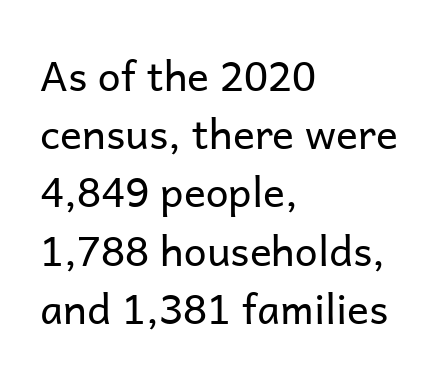
{"serif": "no", "italic": "no", "bold": "no", "weight": "regular", "width": "normal", "stroke_contrast": "low", "x_height": "medium", "monospaced": "no", "underline": "no", "align": "left", "line_spacing": "normal", "line_spacing_ratio": 1.42, "letter_spacing": "normal", "letter_spacing_em": 0.0, "glyph_px": 41}
